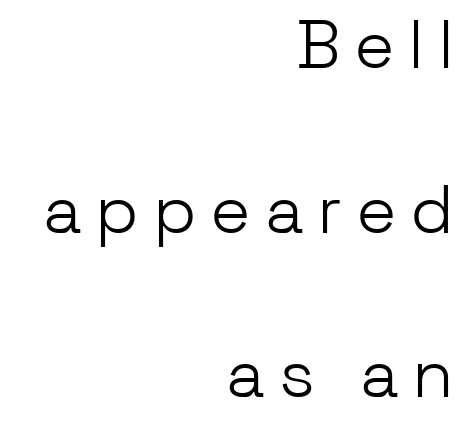
{"serif": "no", "italic": "no", "bold": "no", "weight": "light", "width": "normal", "stroke_contrast": "low", "x_height": "medium", "monospaced": "no", "underline": "no", "align": "right", "line_spacing": "loose", "line_spacing_ratio": 2.42, "letter_spacing": "wide", "letter_spacing_em": 0.2, "glyph_px": 68}
